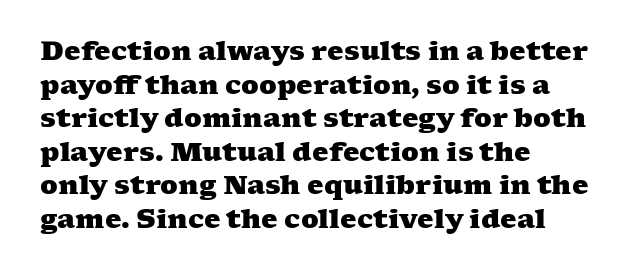
Q: Is the text bold? A: Yes.
Q: Is the text underlined? A: No.
Q: How is the paragraph aligned? A: Left-aligned.
Q: Is the spacing between letters normal or unusually wide? A: Normal.
Q: Is the spacing between lines tight, normal or loose? A: Normal.
